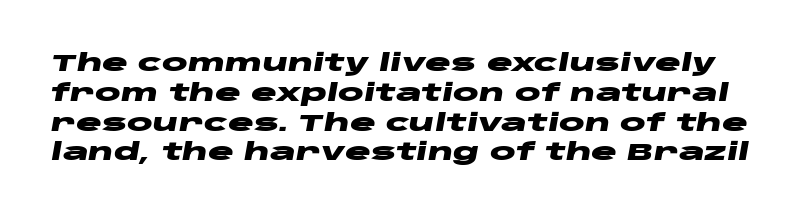
The image shows 24 px bold type, italic (leaning right); set line spacing 1.24x, normal letter spacing, not underlined.
